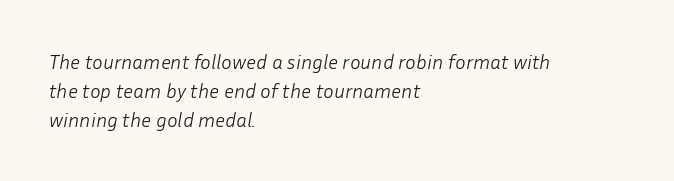
Q: Is the text bold? A: No.
Q: Is the text italic (slanted)? A: Yes, it leans right by about 10 degrees.
Q: Is the text underlined? A: No.
Q: How is the paragraph aligned? A: Left-aligned.
Q: Is the spacing between letters normal or unusually wide? A: Normal.
Q: Is the spacing between lines tight, normal or loose? A: Normal.
